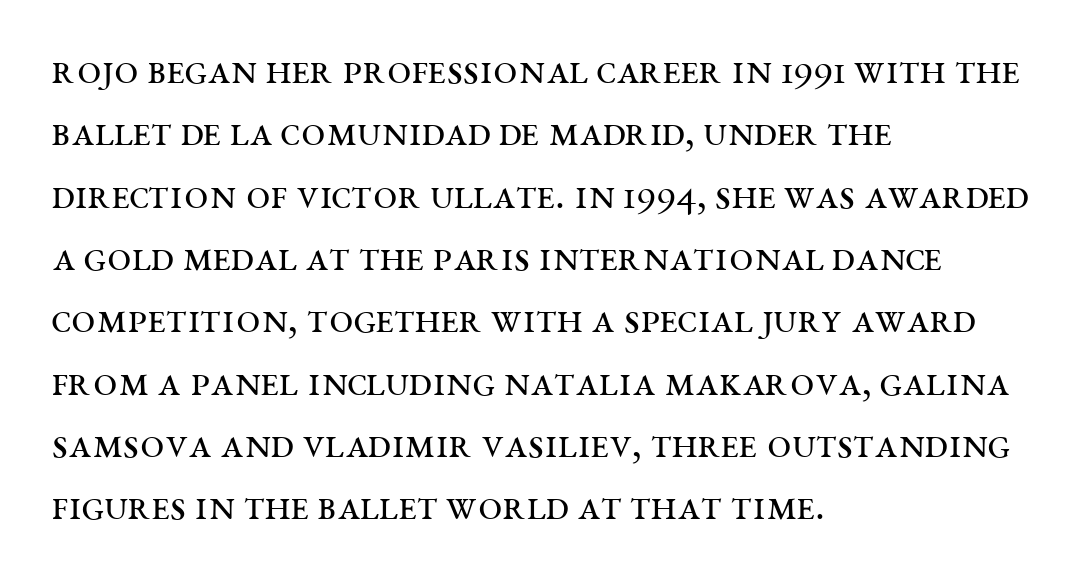
{"serif": "yes", "italic": "no", "bold": "no", "weight": "regular", "width": "wide", "stroke_contrast": "medium", "x_height": "large", "monospaced": "no", "underline": "no", "align": "left", "line_spacing": "normal", "line_spacing_ratio": 1.45, "letter_spacing": "normal", "letter_spacing_em": 0.0, "glyph_px": 43}
